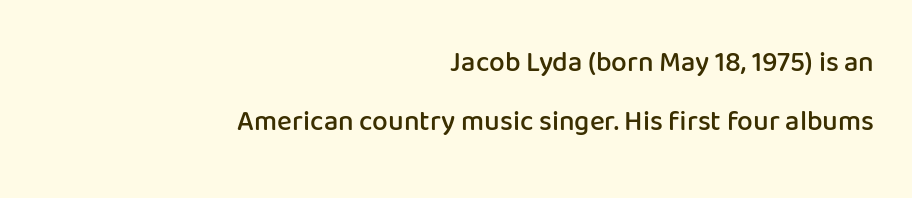
{"serif": "no", "italic": "no", "bold": "semi", "weight": "semibold", "width": "normal", "stroke_contrast": "low", "x_height": "medium", "monospaced": "no", "underline": "no", "align": "right", "line_spacing": "loose", "line_spacing_ratio": 2.09, "letter_spacing": "normal", "letter_spacing_em": 0.0, "glyph_px": 28}
